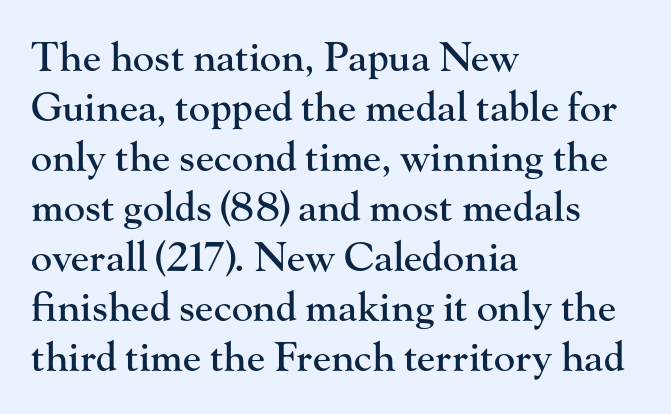
The image shows 40 px serif type, upright; set left-aligned, normal line spacing (1.25x), normal letter spacing, not underlined; high stroke contrast and a small x-height.
